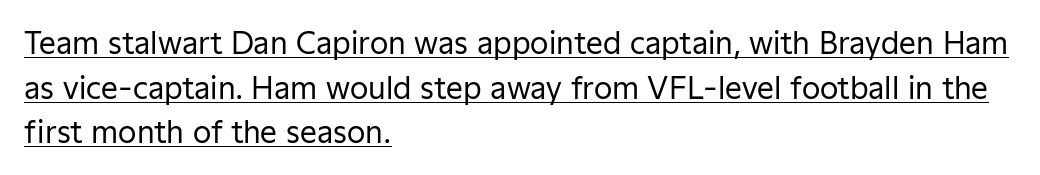
Q: Is the text bold? A: No.
Q: Is the text italic (slanted)? A: No, it is upright.
Q: Is the typeface a serif or a sans-serif typeface? A: Sans-serif.
Q: Is the text underlined? A: Yes.
Q: How is the paragraph aligned? A: Left-aligned.
Q: Is the spacing between letters normal or unusually wide? A: Normal.
Q: Is the spacing between lines tight, normal or loose? A: Normal.
Q: Width (condensed, normal, or wide)? A: Normal.
Q: Stroke contrast? A: Low.
Q: x-height? A: Medium.
Q: Monospaced? A: No.
